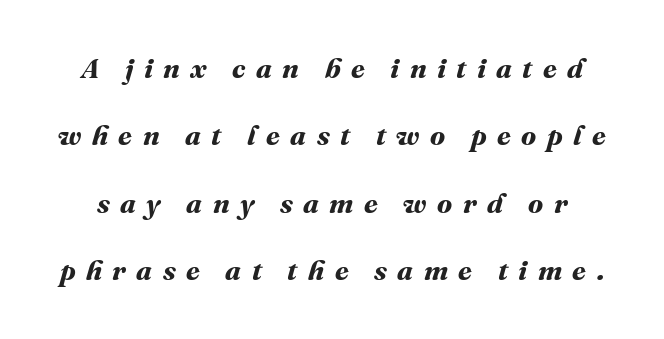
The image shows 28 px bold type; set loose line spacing (2.41x), unusually wide letter spacing (+0.37 em), not underlined; medium stroke contrast and a medium x-height.
